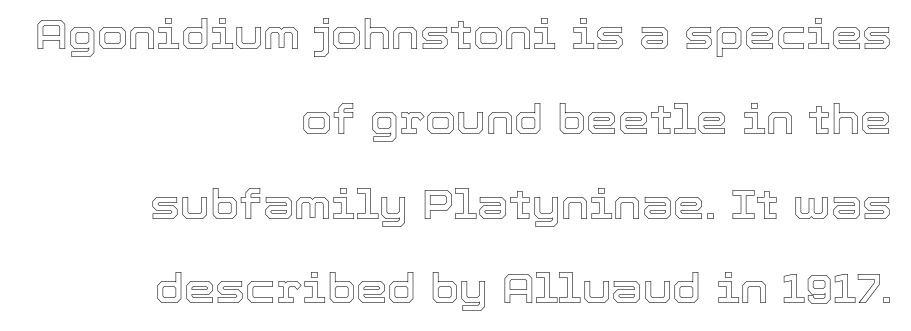
Q: Is the text italic (slanted)? A: No, it is upright.
Q: Is the text underlined? A: No.
Q: How is the paragraph aligned? A: Right-aligned.
Q: Is the spacing between letters normal or unusually wide? A: Normal.
Q: Is the spacing between lines tight, normal or loose? A: Loose.
Q: Width (condensed, normal, or wide)? A: Normal.
Q: x-height? A: Medium.
Q: Monospaced? A: No.
